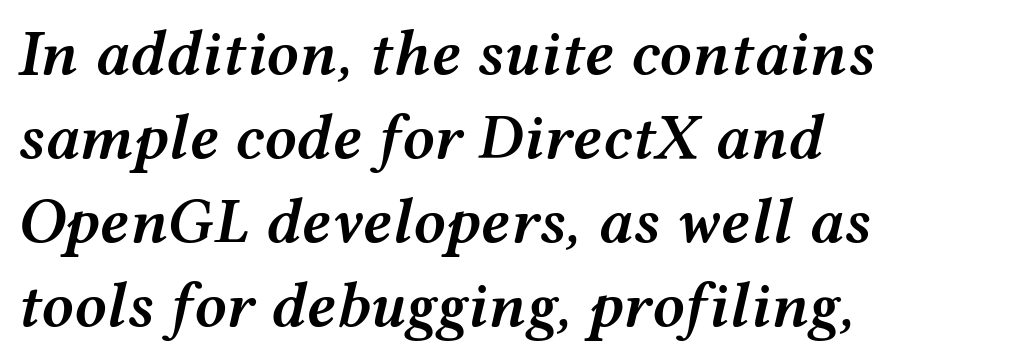
{"italic": "yes", "lean": "right", "slant_degrees": 12, "bold": "semi", "weight": "semibold", "width": "wide", "stroke_contrast": "medium", "x_height": "medium", "monospaced": "no", "underline": "no", "align": "left", "line_spacing": "normal", "line_spacing_ratio": 1.31, "letter_spacing": "normal", "letter_spacing_em": 0.0, "glyph_px": 64}
